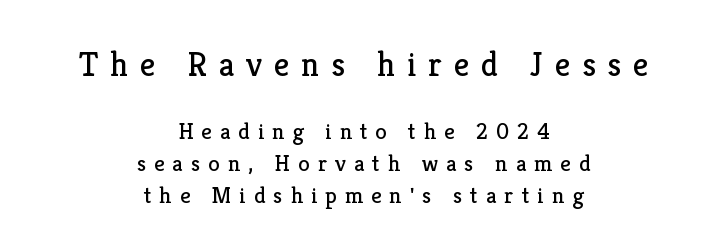
Q: Is the text bold? A: No.
Q: Is the text italic (slanted)? A: No, it is upright.
Q: Is the typeface a serif or a sans-serif typeface? A: Serif.
Q: Is the text underlined? A: No.
Q: How is the paragraph aligned? A: Centered.
Q: Is the spacing between letters normal or unusually wide? A: Unusually wide.
Q: Is the spacing between lines tight, normal or loose? A: Normal.
Q: Which block of text is set in a larger size, the first (top) or the second (bottom)? A: The first (top) one.
Q: Width (condensed, normal, or wide)? A: Normal.
Q: Stroke contrast? A: Low.
Q: x-height? A: Medium.
Q: Monospaced? A: No.
